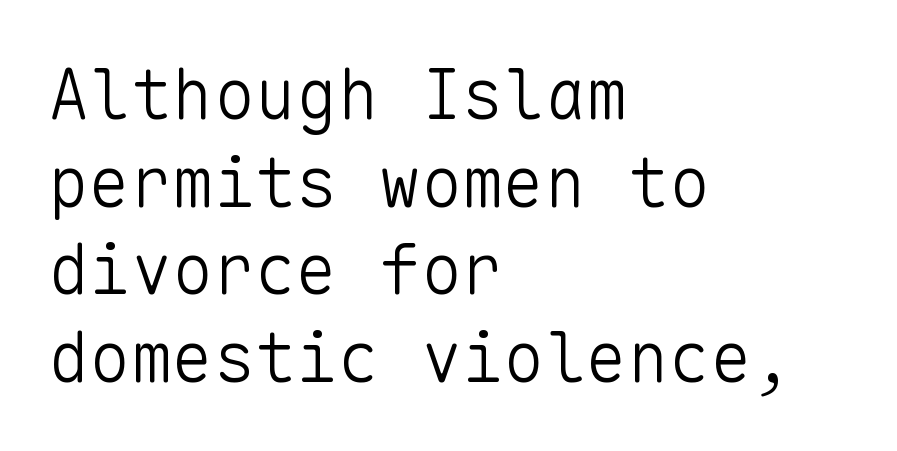
{"serif": "no", "italic": "no", "bold": "no", "weight": "light", "width": "normal", "stroke_contrast": "low", "x_height": "medium", "monospaced": "yes", "underline": "no", "align": "left", "line_spacing": "normal", "line_spacing_ratio": 1.27, "letter_spacing": "normal", "letter_spacing_em": 0.0, "glyph_px": 69}
